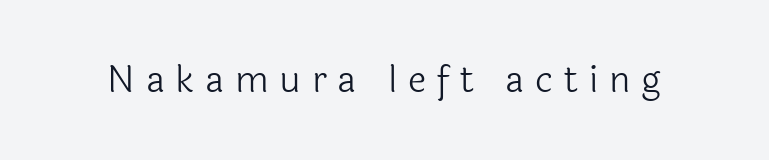
The image shows 37 px light sans-serif type, upright; set unusually wide letter spacing (+0.29 em), not underlined; a medium x-height.
